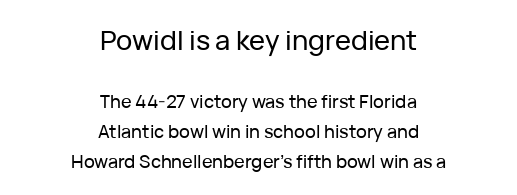
Q: Is the text italic (slanted)? A: No, it is upright.
Q: Is the text underlined? A: No.
Q: How is the paragraph aligned? A: Centered.
Q: Is the spacing between letters normal or unusually wide? A: Normal.
Q: Is the spacing between lines tight, normal or loose? A: Normal.
Q: Which block of text is set in a larger size, the first (top) or the second (bottom)? A: The first (top) one.
